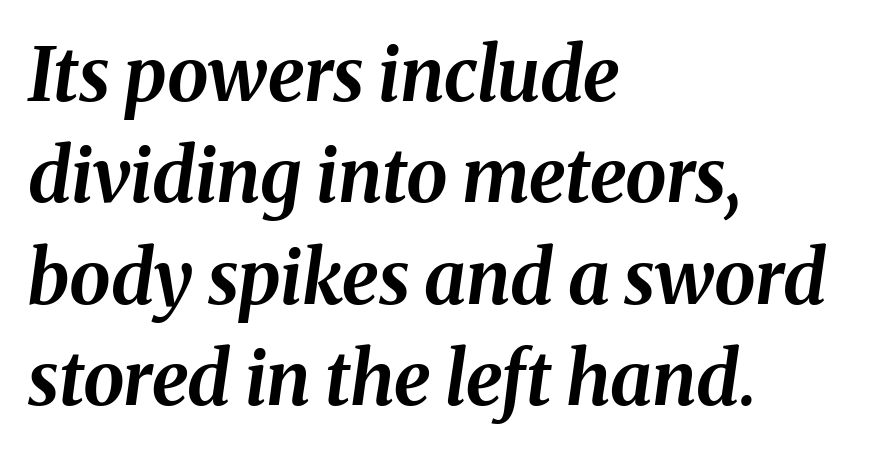
{"italic": "yes", "lean": "right", "slant_degrees": 8, "bold": "yes", "weight": "bold", "width": "normal", "stroke_contrast": "medium", "x_height": "medium", "monospaced": "no", "underline": "no", "align": "left", "line_spacing": "normal", "line_spacing_ratio": 1.37, "letter_spacing": "normal", "letter_spacing_em": 0.0, "glyph_px": 74}
